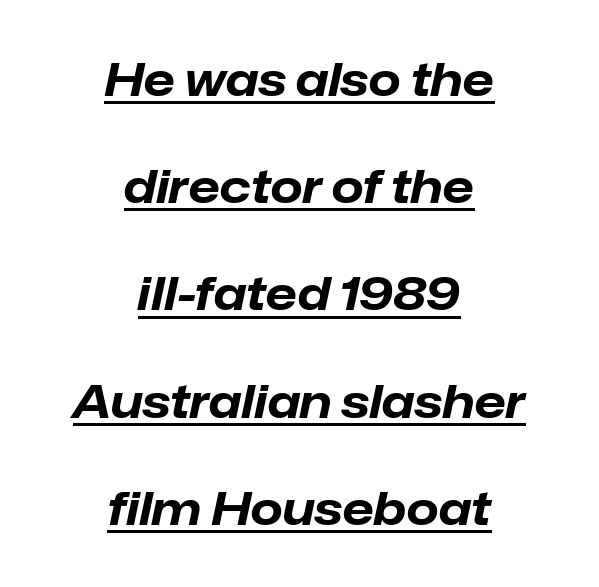
Q: Is the text bold? A: Yes.
Q: Is the text italic (slanted)? A: Yes, it leans right by about 12 degrees.
Q: Is the text underlined? A: Yes.
Q: How is the paragraph aligned? A: Centered.
Q: Is the spacing between letters normal or unusually wide? A: Normal.
Q: Is the spacing between lines tight, normal or loose? A: Loose.
Q: Width (condensed, normal, or wide)? A: Normal.
Q: Stroke contrast? A: Low.
Q: x-height? A: Medium.
Q: Monospaced? A: No.
